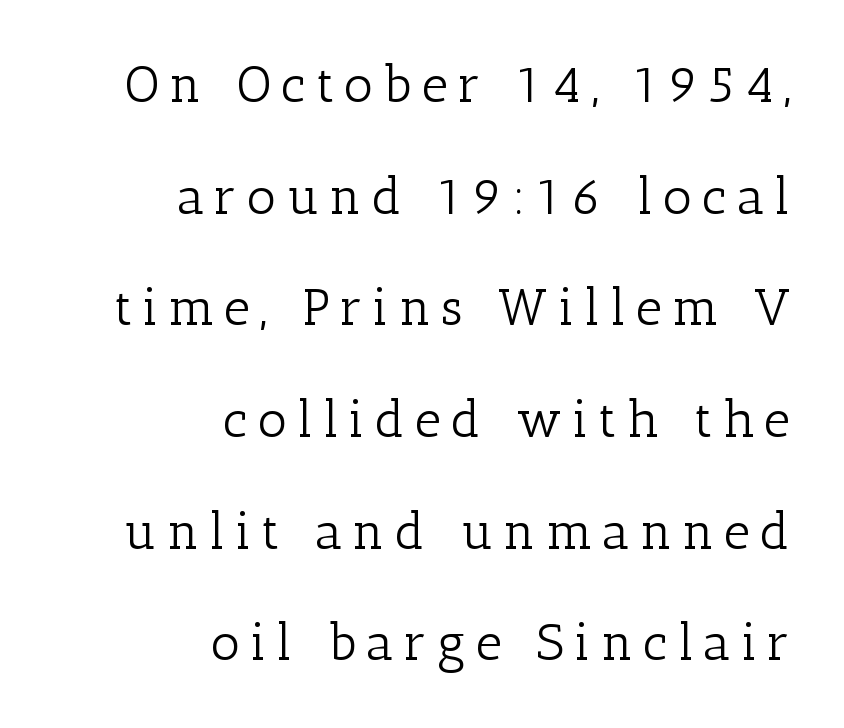
The image shows 51 px light serif type, upright; set right-aligned, loose line spacing (2.19x), unusually wide letter spacing (+0.2 em), not underlined; low stroke contrast and a medium x-height.
